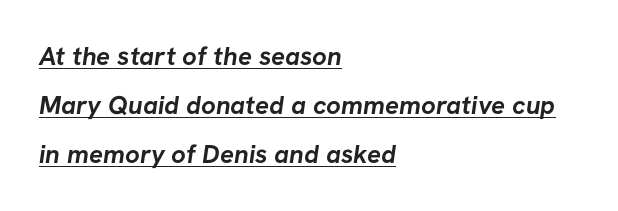
{"bold": "yes", "underline": "yes", "align": "left", "line_spacing_ratio": 1.89, "letter_spacing": "normal", "letter_spacing_em": 0.0, "glyph_px": 26}
